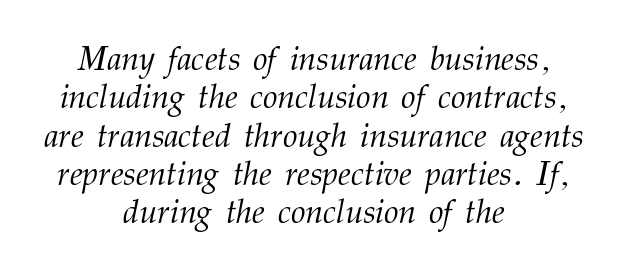
Weight: not bold — regular or lighter. Observe the lean: these are italic letterforms. Varying glyph widths throughout — classic text-font behaviour. A typesetter would label this face a serif. Horizontal alignment here is central, giving a formal, balanced look. Honestly, the letter spacing is just normal — you wouldn't notice it.
